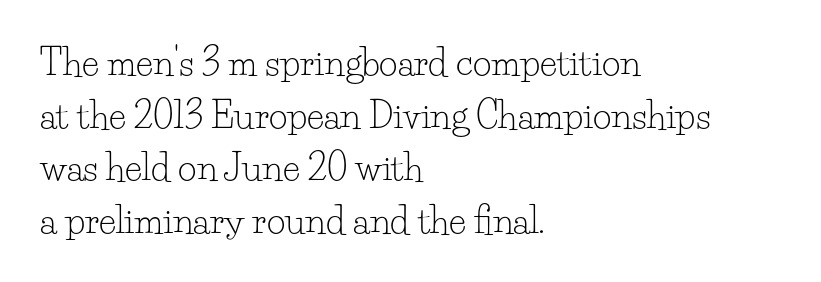
A typesetter would mark this as roman, not italic. The zone under the glyphs is completely vacant. These lines are set flush left with a ragged right edge. Unlike a clean sans, this face finishes its strokes with serifs. Observe the ordinary spacing: letters are neighbours, not strangers. Stroke mass is kept to a normal reading level or below.
